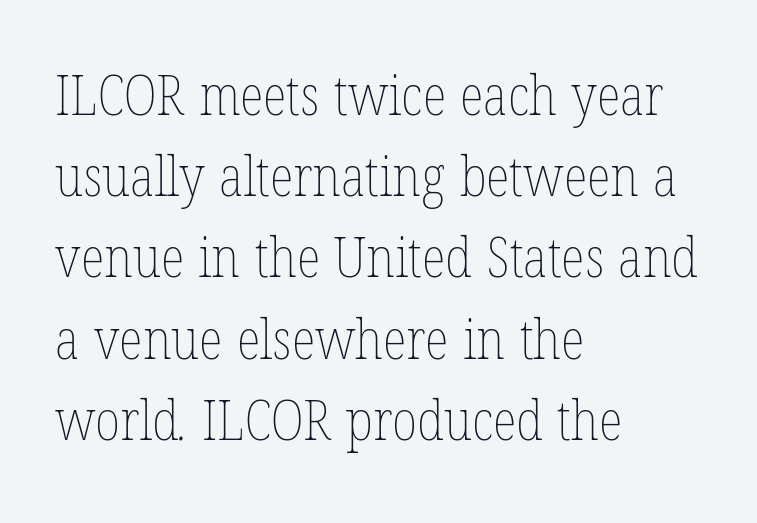
Lines of text with bare space underneath. Baseline-to-baseline distance is the conventional proportion of letter height. The compositor pushed each line to the left boundary. This sample has the flowing, uneven cadence of proportional lettering.
